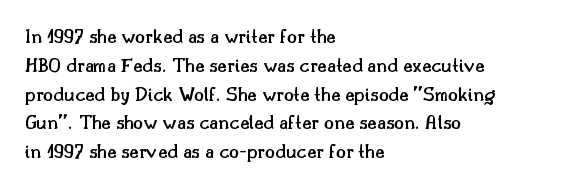
Q: Is the text bold? A: Semi-bold.
Q: Is the text italic (slanted)? A: No, it is upright.
Q: Is the text underlined? A: No.
Q: How is the paragraph aligned? A: Left-aligned.
Q: Is the spacing between letters normal or unusually wide? A: Normal.
Q: Is the spacing between lines tight, normal or loose? A: Normal.
